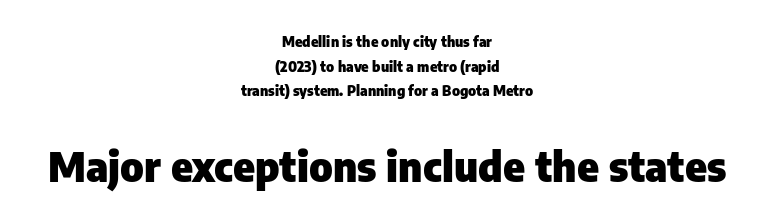
{"serif": "no", "italic": "no", "bold": "yes", "weight": "heavy", "width": "normal", "stroke_contrast": "low", "x_height": "medium", "monospaced": "no", "underline": "no", "align": "center", "line_spacing_ratio": 1.76, "letter_spacing": "normal", "letter_spacing_em": 0.0, "larger_block": "second", "size_ratio": 2.93, "glyph_px": 41}
